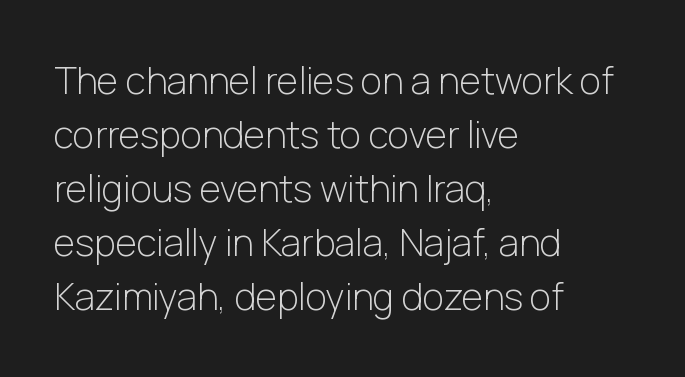
Q: Is the text bold? A: No.
Q: Is the text italic (slanted)? A: No, it is upright.
Q: Is the typeface a serif or a sans-serif typeface? A: Sans-serif.
Q: Is the text underlined? A: No.
Q: How is the paragraph aligned? A: Left-aligned.
Q: Is the spacing between letters normal or unusually wide? A: Normal.
Q: Is the spacing between lines tight, normal or loose? A: Normal.
Q: Width (condensed, normal, or wide)? A: Normal.
Q: Stroke contrast? A: Low.
Q: x-height? A: Medium.
Q: Monospaced? A: No.
